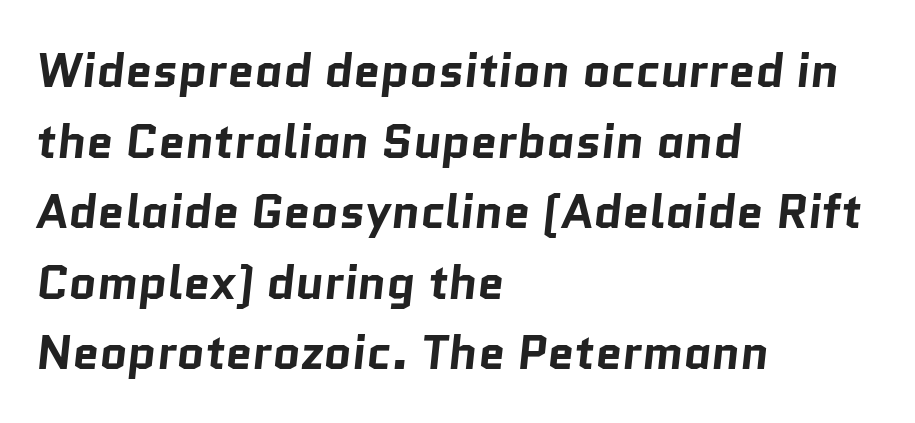
The specimen omits any rule beneath the text block's lines. The face used here is proportionally spaced, like ordinary book or web type. The font family rendered here belongs to the sans-serif group. Typographic density is high because the face is bold. This sample is left-justified, so line endings fall wherever the words run out. Nothing unusual about the tracking: characters are spaced as the font intends.
